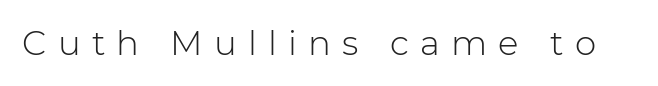
Q: Is the text bold? A: No.
Q: Is the text italic (slanted)? A: No, it is upright.
Q: Is the typeface a serif or a sans-serif typeface? A: Sans-serif.
Q: Is the text underlined? A: No.
Q: Is the spacing between letters normal or unusually wide? A: Unusually wide.
Q: Width (condensed, normal, or wide)? A: Normal.
Q: Stroke contrast? A: Low.
Q: x-height? A: Medium.
Q: Monospaced? A: No.
